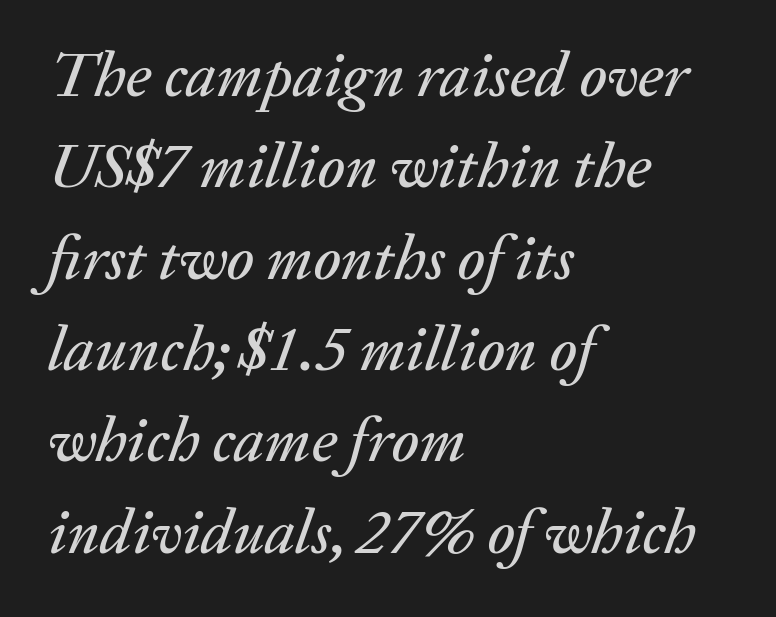
Just letters on the line, the space beneath them empty. Slant detected: the letters are inclined. A typesetter would call this leading conventional body-copy spacing. Each letter keeps its own natural width here, so spacing adapts to shape.
